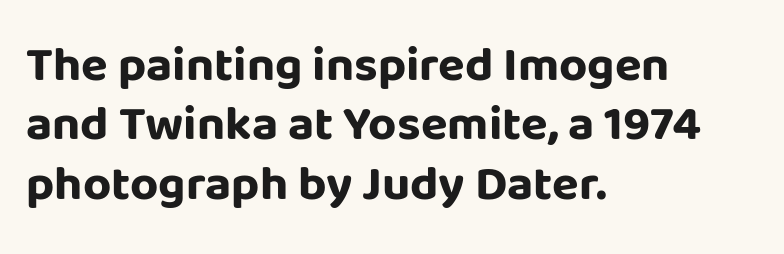
{"serif": "no", "italic": "no", "bold": "yes", "weight": "bold", "width": "normal", "stroke_contrast": "low", "x_height": "large", "monospaced": "no", "underline": "no", "align": "left", "line_spacing_ratio": 1.21, "letter_spacing": "normal", "letter_spacing_em": 0.0, "glyph_px": 49}
